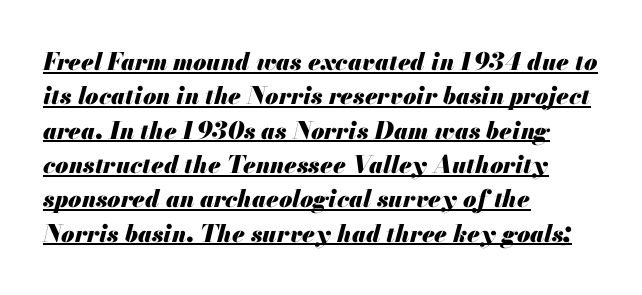
Line starts are locked; line ends wander. Does extra space separate the letters? No, they use regular spacing. In terms of posture, this sample is oblique. The passage shown is emphatically bold. This sample carries an underscore along the baseline area.
